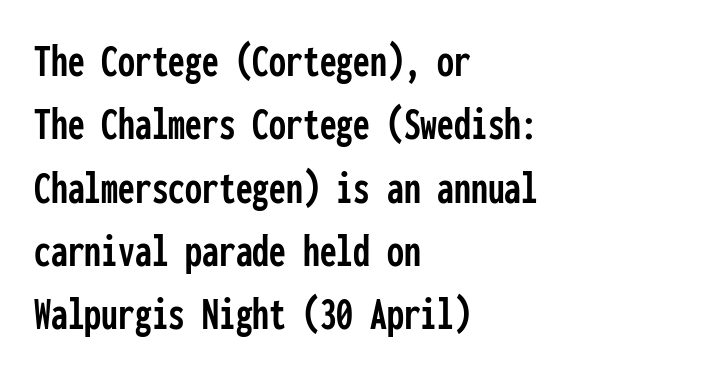
{"serif": "no", "italic": "no", "width": "condensed", "stroke_contrast": "low", "x_height": "medium", "monospaced": "yes", "underline": "no", "align": "left", "line_spacing": "normal", "line_spacing_ratio": 1.32, "letter_spacing": "normal", "letter_spacing_em": 0.0, "glyph_px": 48}
